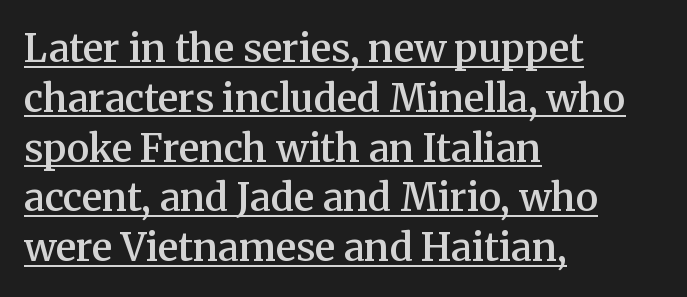
{"serif": "yes", "italic": "no", "bold": "semi", "weight": "semibold", "width": "normal", "stroke_contrast": "medium", "x_height": "medium", "monospaced": "no", "underline": "yes", "align": "left", "line_spacing": "normal", "line_spacing_ratio": 1.31, "letter_spacing": "normal", "letter_spacing_em": 0.0, "glyph_px": 38}
